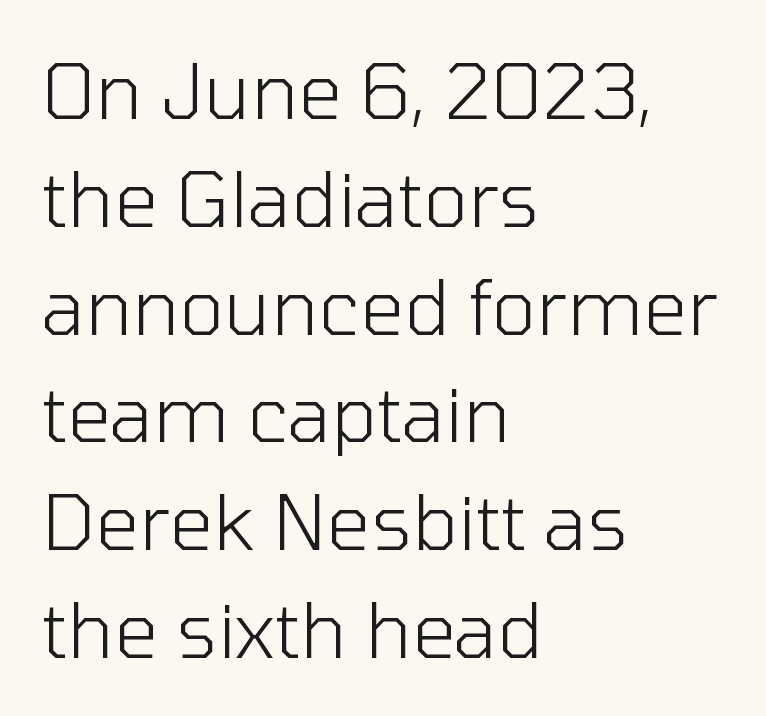
The passage is arranged the way most books set body copy — flush left. This is sans-serif lettering, the kind often seen on screens and signage. Designer's note — italics off, roman on. Lines of text with bare space underneath. The face used here is proportionally spaced, like ordinary book or web type.
